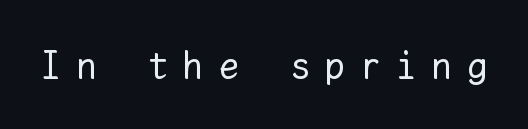
Q: Is the text bold? A: No.
Q: Is the text italic (slanted)? A: No, it is upright.
Q: Is the text underlined? A: No.
Q: Is the spacing between letters normal or unusually wide? A: Unusually wide.
Q: Width (condensed, normal, or wide)? A: Normal.
Q: Stroke contrast? A: Low.
Q: x-height? A: Medium.
Q: Monospaced? A: Yes.
